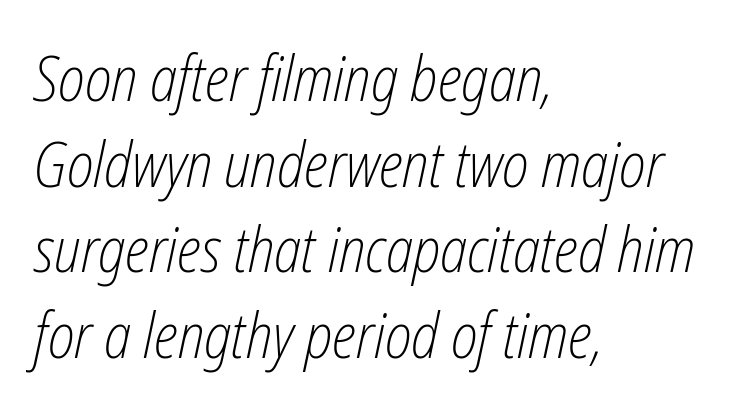
The image shows 62 px light, condensed type, italic (leaning right); set left-aligned, normal line spacing (1.38x), normal letter spacing, not underlined; low stroke contrast and a medium x-height.
